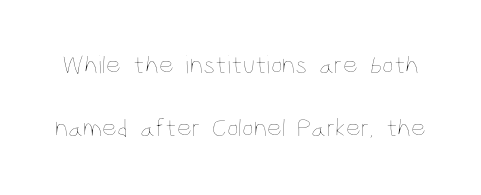
The image shows 26 px text type, upright; set loose line spacing (2.44x), normal letter spacing, not underlined.
